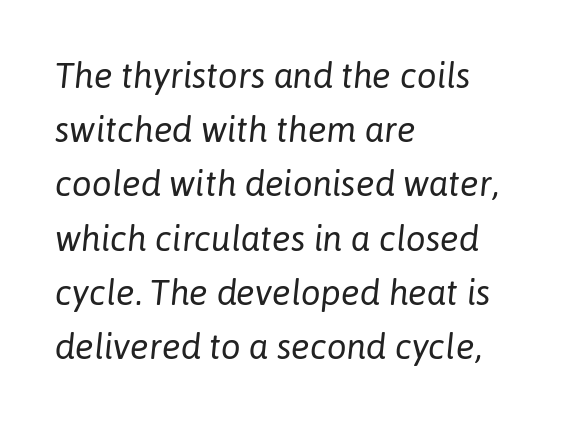
{"italic": "yes", "lean": "right", "slant_degrees": 6, "bold": "no", "weight": "regular", "width": "normal", "stroke_contrast": "low", "x_height": "medium", "monospaced": "no", "underline": "no", "align": "left", "line_spacing": "normal", "line_spacing_ratio": 1.55, "letter_spacing": "normal", "letter_spacing_em": 0.0, "glyph_px": 35}
